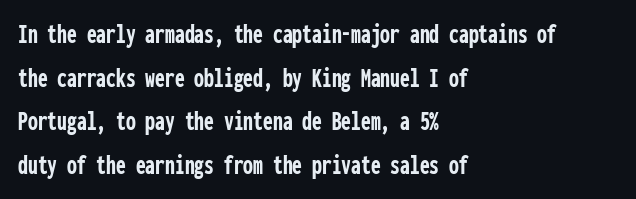
Descenders hang freely into open space. Serifs: no, the terminals of the letterforms are clean. Quick note: not italic, upright. Summary of weight: heavy, a full bold.
